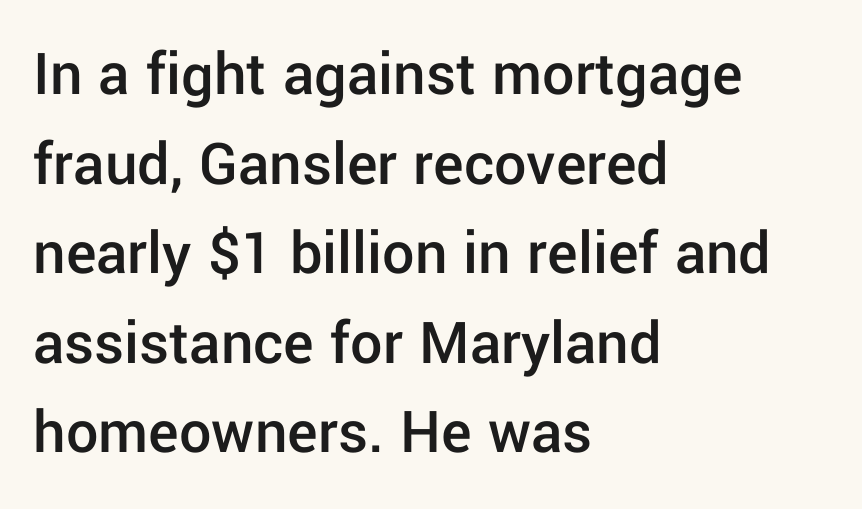
Spacing between characters is what you'd get straight out of the box. Proportional: the letters do not fall into vertical columns. These lines were composed using upright roman letters. Each line starts at the same left margin while the right side varies.
